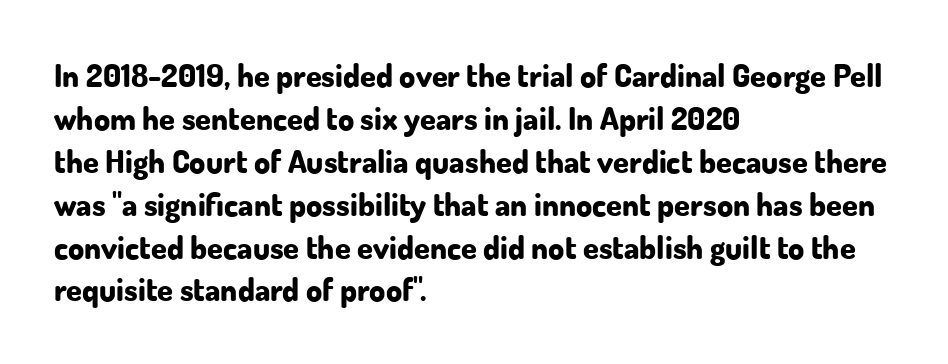
Q: Is the text bold? A: Yes.
Q: Is the text italic (slanted)? A: No, it is upright.
Q: Is the typeface a serif or a sans-serif typeface? A: Sans-serif.
Q: Is the text underlined? A: No.
Q: How is the paragraph aligned? A: Left-aligned.
Q: Is the spacing between letters normal or unusually wide? A: Normal.
Q: Is the spacing between lines tight, normal or loose? A: Normal.
Q: Width (condensed, normal, or wide)? A: Normal.
Q: Stroke contrast? A: Low.
Q: x-height? A: Small.
Q: Monospaced? A: No.
